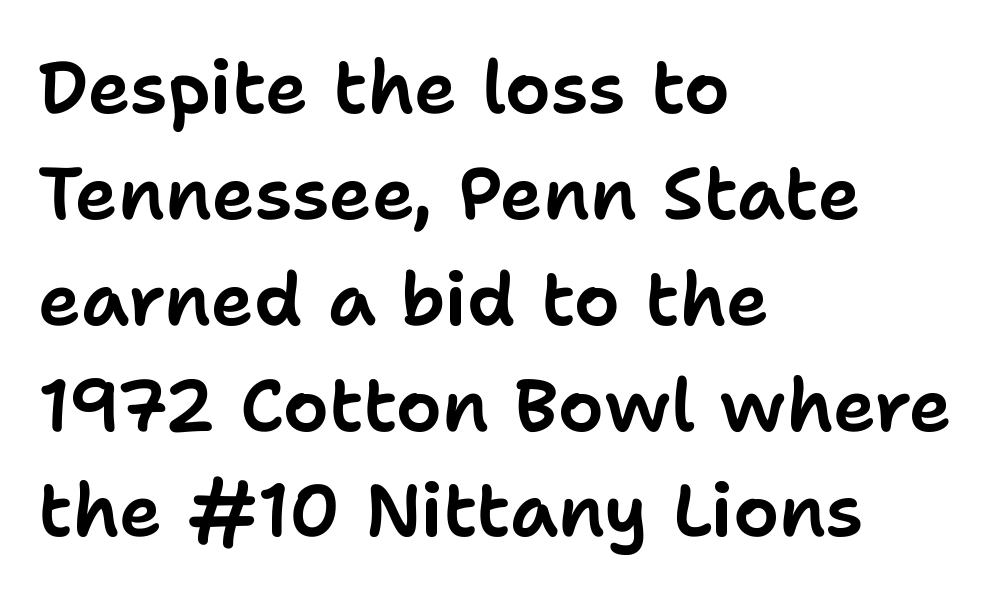
Q: Is the text italic (slanted)? A: No, it is upright.
Q: Is the typeface a serif or a sans-serif typeface? A: Sans-serif.
Q: Is the text underlined? A: No.
Q: How is the paragraph aligned? A: Left-aligned.
Q: Is the spacing between letters normal or unusually wide? A: Normal.
Q: Is the spacing between lines tight, normal or loose? A: Normal.
Q: Width (condensed, normal, or wide)? A: Normal.
Q: Stroke contrast? A: Low.
Q: x-height? A: Medium.
Q: Monospaced? A: No.
